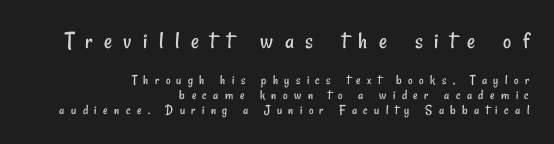
The image shows 25 px text type; set right-aligned, tight line spacing (1.05x), unusually wide letter spacing (+0.46 em), not underlined; the first (top) block is 1.79x larger.
